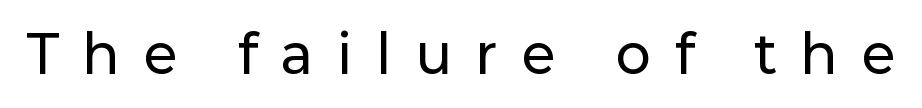
{"serif": "no", "italic": "no", "width": "normal", "stroke_contrast": "low", "x_height": "medium", "monospaced": "no", "underline": "no", "letter_spacing": "wide", "letter_spacing_em": 0.48, "glyph_px": 52}
